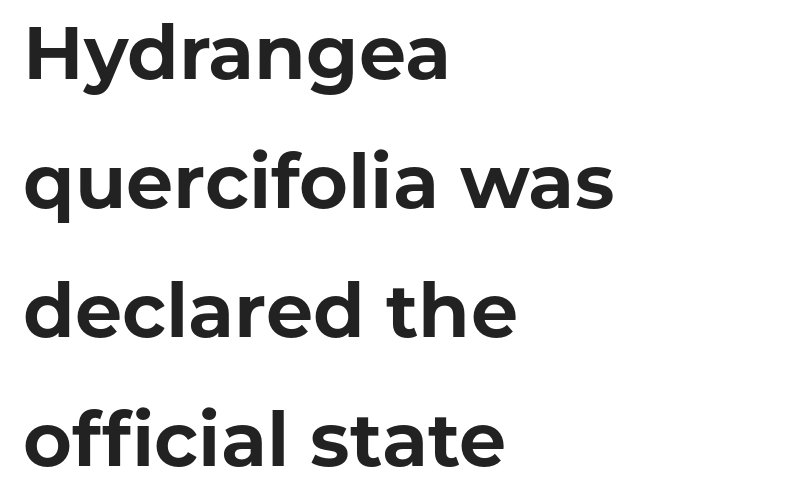
A sans-serif font was chosen for this passage. The passage shown is not underscored anywhere. Typesetter's note: full bold, strokes at maximum text heaviness. You can tell it's not italic because the verticals are truly vertical. Is this a fixed-width face? No — the glyphs have proportional, varying widths.
